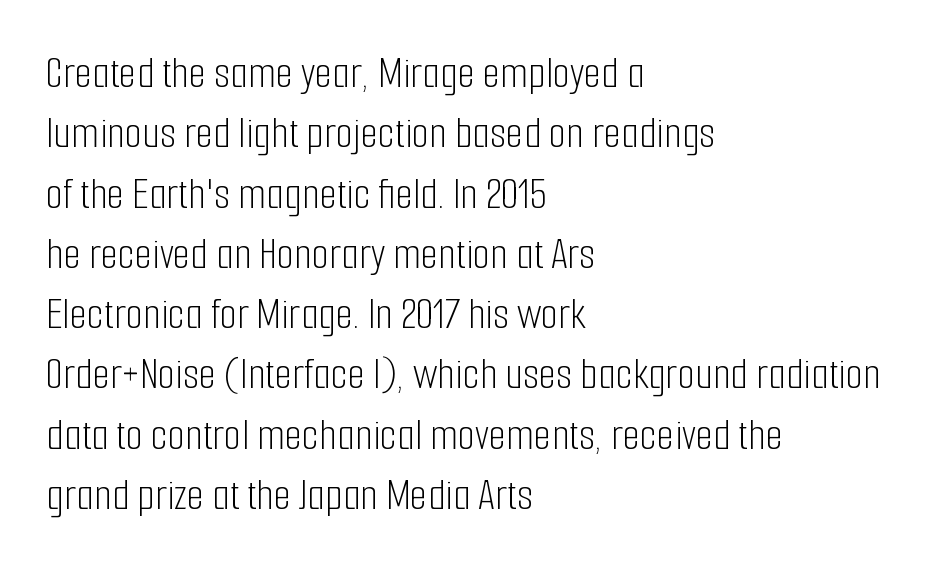
The image shows 45 px light, condensed sans-serif type, upright; set left-aligned, normal line spacing (1.34x), normal letter spacing, not underlined; low stroke contrast and a medium x-height.
